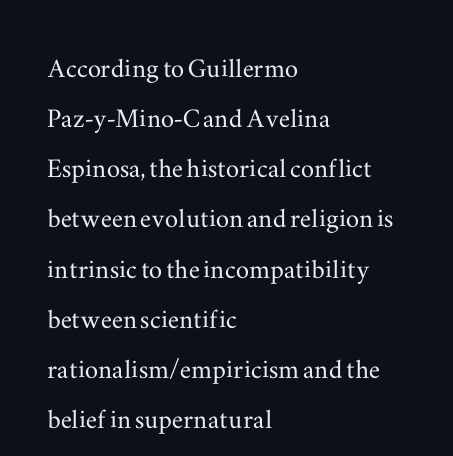
The image shows 33 px wide serif type, upright; set left-aligned, normal line spacing (1.52x), normal letter spacing, not underlined; medium stroke contrast and a small x-height.
